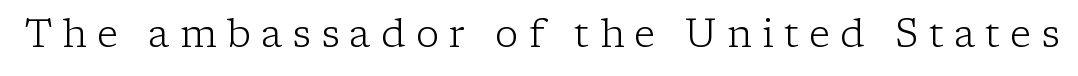
{"serif": "yes", "italic": "no", "bold": "no", "weight": "light", "width": "normal", "stroke_contrast": "low", "x_height": "medium", "monospaced": "no", "underline": "no", "letter_spacing": "wide", "letter_spacing_em": 0.26, "glyph_px": 39}
